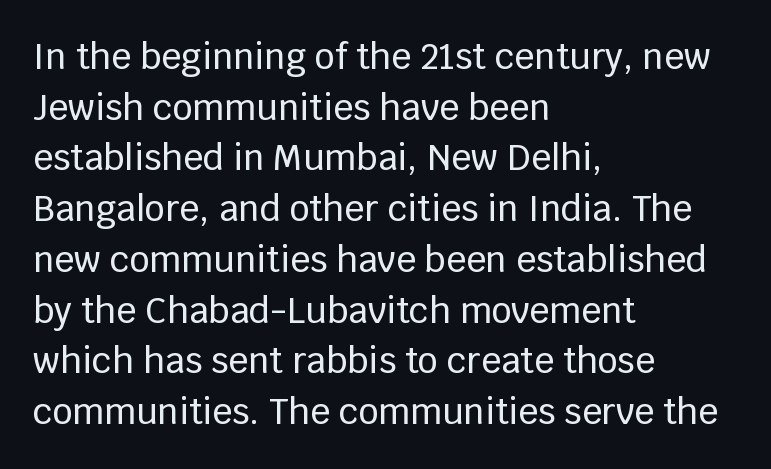
Q: Is the text italic (slanted)? A: No, it is upright.
Q: Is the typeface a serif or a sans-serif typeface? A: Sans-serif.
Q: Is the text underlined? A: No.
Q: How is the paragraph aligned? A: Left-aligned.
Q: Is the spacing between letters normal or unusually wide? A: Normal.
Q: Is the spacing between lines tight, normal or loose? A: Normal.
Q: Width (condensed, normal, or wide)? A: Normal.
Q: Stroke contrast? A: Low.
Q: x-height? A: Large.
Q: Monospaced? A: No.
